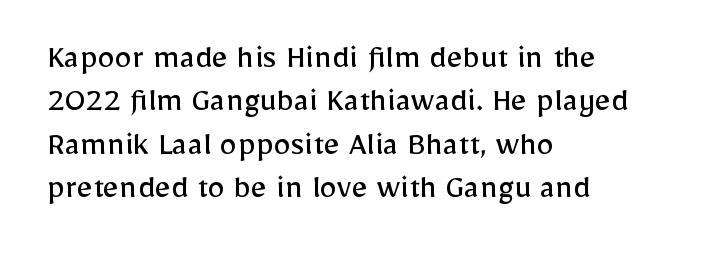
The image shows 35 px regular-weight sans-serif type, upright; set left-aligned, line spacing 1.24x, normal letter spacing, not underlined; low stroke contrast and a medium x-height.
